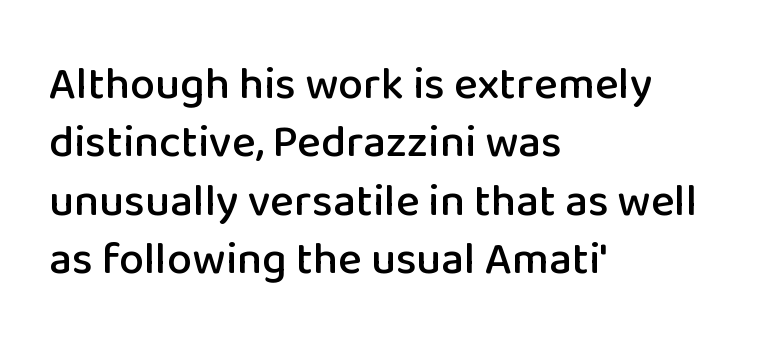
{"serif": "no", "italic": "no", "width": "normal", "stroke_contrast": "low", "x_height": "medium", "monospaced": "no", "underline": "no", "align": "left", "line_spacing": "normal", "line_spacing_ratio": 1.3, "letter_spacing": "normal", "letter_spacing_em": 0.0, "glyph_px": 45}
